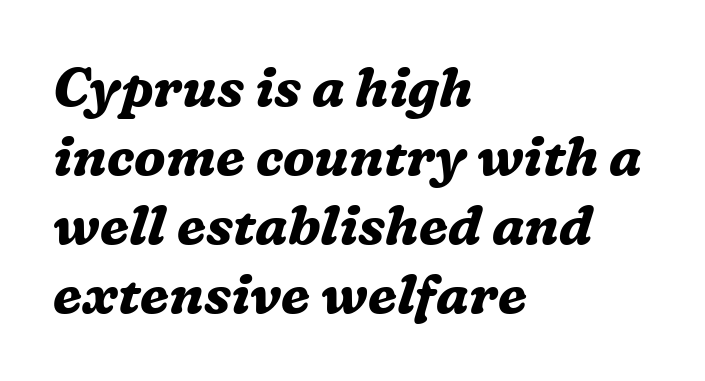
{"serif": "yes", "italic": "yes", "lean": "right", "slant_degrees": 16, "bold": "yes", "weight": "bold", "width": "normal", "stroke_contrast": "medium", "x_height": "medium", "monospaced": "no", "underline": "no", "align": "left", "line_spacing": "normal", "line_spacing_ratio": 1.28, "letter_spacing": "normal", "letter_spacing_em": 0.0, "glyph_px": 54}
